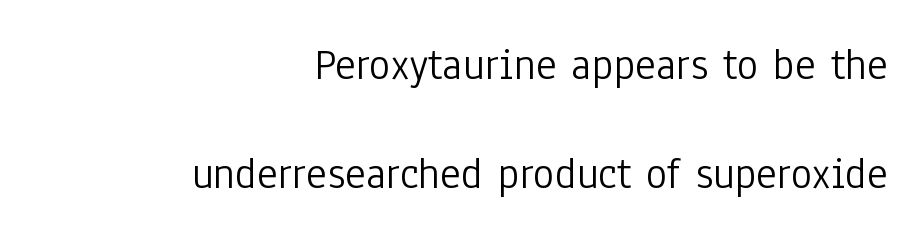
{"serif": "no", "italic": "no", "bold": "no", "weight": "light", "width": "condensed", "stroke_contrast": "low", "x_height": "medium", "monospaced": "no", "underline": "no", "align": "right", "line_spacing": "loose", "line_spacing_ratio": 2.43, "letter_spacing": "normal", "letter_spacing_em": 0.0, "glyph_px": 45}
